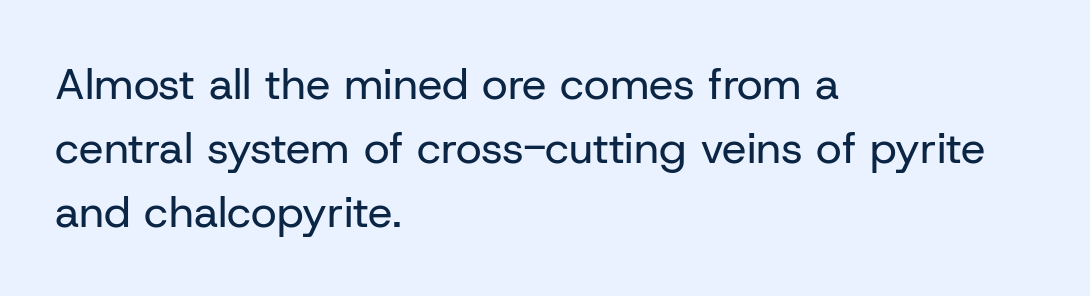
The image shows 44 px regular-weight sans-serif type, upright; set left-aligned, normal line spacing (1.46x), normal letter spacing, not underlined; low stroke contrast and a medium x-height.
